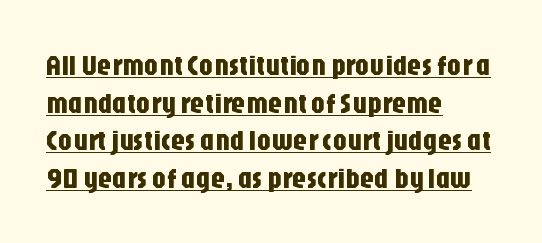
Does the leading feel generous? No, just average. In terms of letterform style, serifs are entirely absent. You can tell it's not italic because the verticals are truly vertical. Quick note: underline on. Nobody touched the tracking dial on this one. This sample has the flowing, uneven cadence of proportional lettering.
